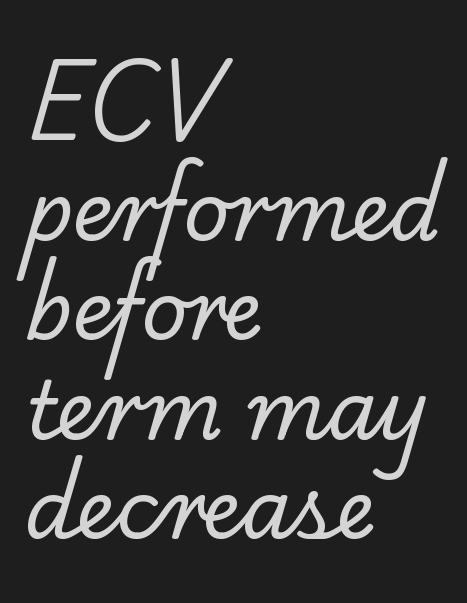
The image shows 80 px regular-weight type; set left-aligned, line spacing 1.24x, normal letter spacing, not underlined; low stroke contrast and a small x-height.
